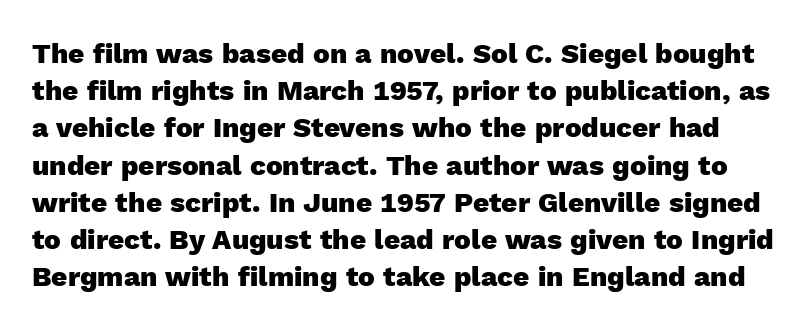
Q: Is the text bold? A: Yes.
Q: Is the text italic (slanted)? A: No, it is upright.
Q: Is the typeface a serif or a sans-serif typeface? A: Sans-serif.
Q: Is the text underlined? A: No.
Q: Is the spacing between letters normal or unusually wide? A: Normal.
Q: Is the spacing between lines tight, normal or loose? A: Normal.
Q: Width (condensed, normal, or wide)? A: Normal.
Q: x-height? A: Medium.
Q: Monospaced? A: No.
